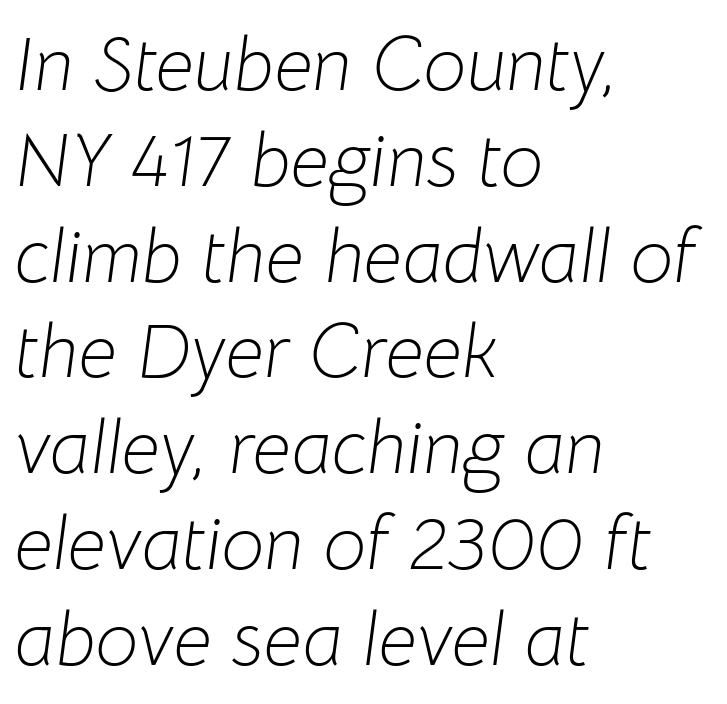
{"italic": "yes", "lean": "right", "slant_degrees": 8, "bold": "no", "weight": "light", "width": "normal", "stroke_contrast": "low", "x_height": "medium", "monospaced": "no", "underline": "no", "align": "left", "line_spacing": "normal", "line_spacing_ratio": 1.26, "letter_spacing": "normal", "letter_spacing_em": 0.0, "glyph_px": 76}
